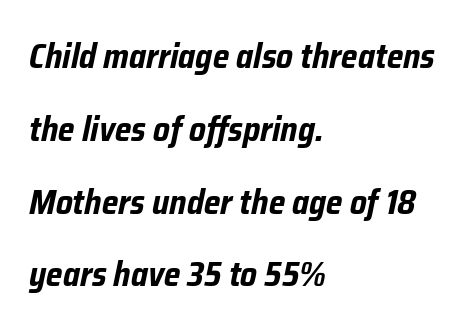
The image shows 34 px bold, condensed type, italic (leaning right); set left-aligned, loose line spacing (2.14x), normal letter spacing, not underlined; low stroke contrast and a medium x-height.
